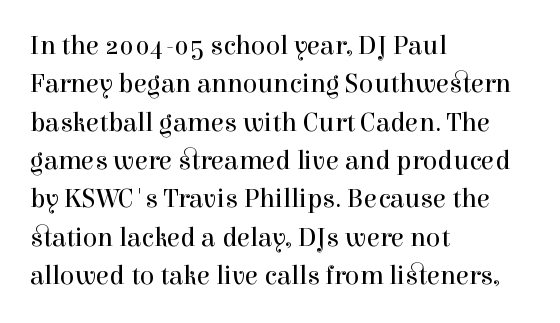
Every row of glyphs begins at an identical x-position on the left. A roman cut, with each character standing at attention. Does the leading feel generous? No, just average. The tracking reads as untouched default to a designer's eye.
